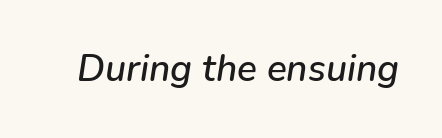
{"italic": "yes", "lean": "right", "slant_degrees": 9, "width": "normal", "stroke_contrast": "low", "x_height": "medium", "monospaced": "no", "underline": "no", "letter_spacing": "normal", "letter_spacing_em": 0.0, "glyph_px": 37}
